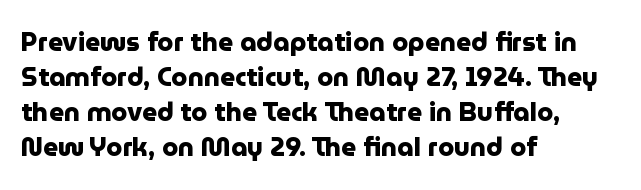
Spacing between characters is what you'd get straight out of the box. If you drew a line through each stem, it would be perfectly vertical. Which margin do the lines hug? The left one — the right edge is uneven. Leading: standard. Is the type bold? Yes — the strokes are clearly thick and heavy.
